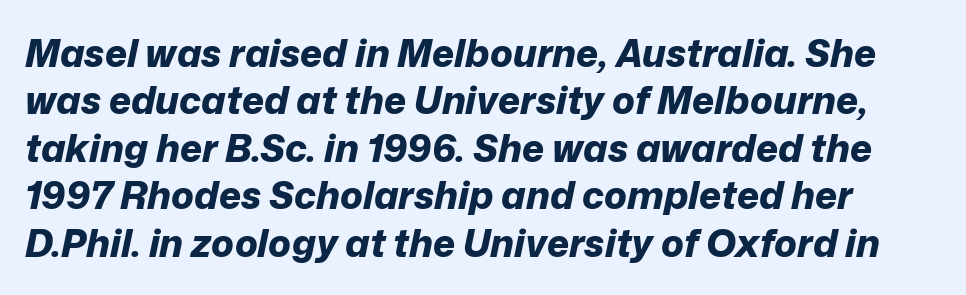
{"italic": "yes", "lean": "right", "slant_degrees": 12, "bold": "yes", "weight": "bold", "width": "normal", "stroke_contrast": "low", "x_height": "medium", "monospaced": "no", "underline": "no", "line_spacing": "normal", "line_spacing_ratio": 1.25, "letter_spacing": "normal", "letter_spacing_em": 0.0, "glyph_px": 38}
